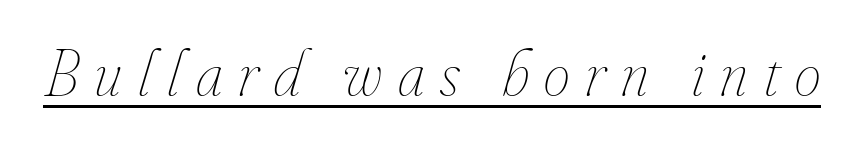
A baseline rule has been typeset under these characters. Stem width sits at or under what a default text font uses. Looks like regular typesetting: each glyph gets only the width it needs. These lines were composed using italics.
